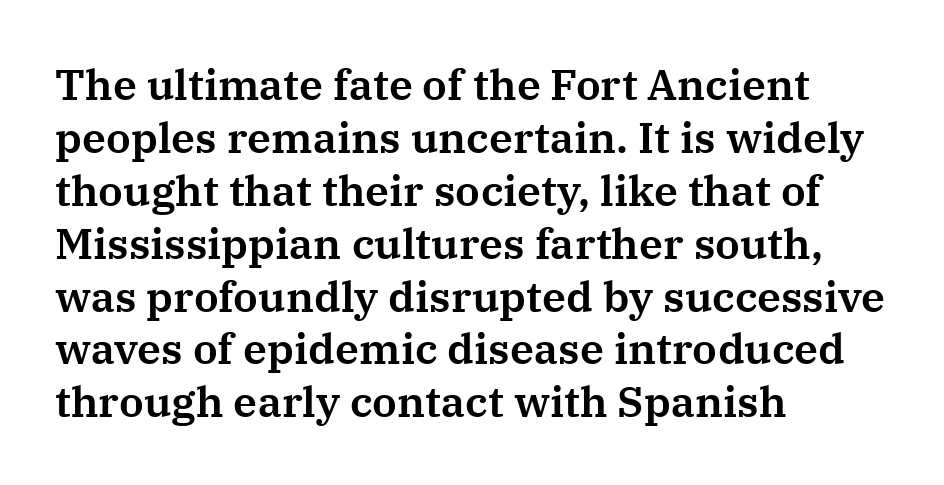
Q: Is the text italic (slanted)? A: No, it is upright.
Q: Is the typeface a serif or a sans-serif typeface? A: Serif.
Q: Is the text underlined? A: No.
Q: How is the paragraph aligned? A: Left-aligned.
Q: Is the spacing between letters normal or unusually wide? A: Normal.
Q: Width (condensed, normal, or wide)? A: Normal.
Q: Stroke contrast? A: Medium.
Q: x-height? A: Medium.
Q: Monospaced? A: No.
